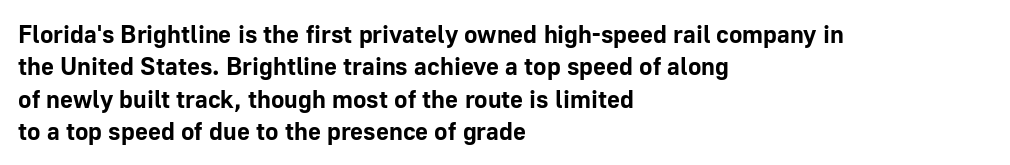
A typesetter would mark this as roman, not italic. The strokes are fattened all the way to bold. Beneath every word, the page is bare. The letters sit at their default tracking, neither squeezed nor spread. Notice how the passage keeps a crisp vertical edge on the left only. The lines sit at an ordinary, default distance from one another.
